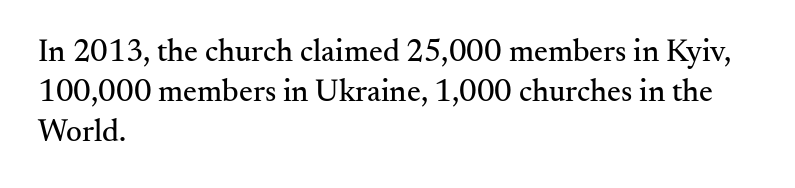
The image shows 31 px serif type, upright; set left-aligned, normal line spacing (1.29x), normal letter spacing, not underlined; medium stroke contrast and a small x-height.
